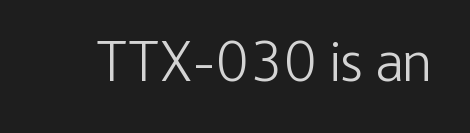
{"serif": "no", "italic": "no", "bold": "no", "weight": "light", "width": "condensed", "stroke_contrast": "low", "x_height": "medium", "monospaced": "no", "underline": "no", "letter_spacing": "normal", "letter_spacing_em": 0.0, "glyph_px": 57}
